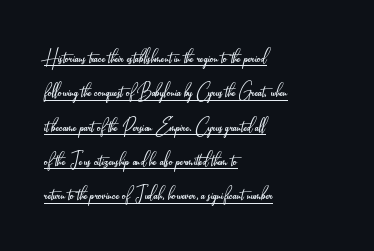
Q: Is the text bold? A: No.
Q: Is the text italic (slanted)? A: Yes.
Q: Is the text underlined? A: Yes.
Q: How is the paragraph aligned? A: Left-aligned.
Q: Is the spacing between letters normal or unusually wide? A: Normal.
Q: Is the spacing between lines tight, normal or loose? A: Normal.
